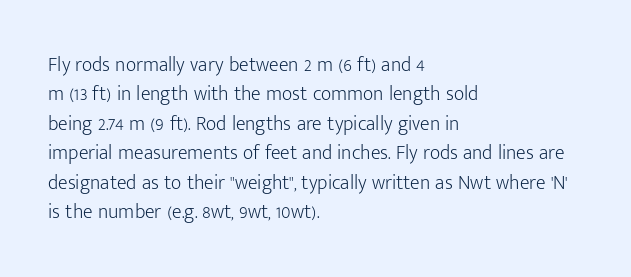
Look at the tracking — it's just the regular setting, nothing added. This sample keeps an unexceptional amount of space between lines. A typesetter would mark this as roman, not italic. Each row of text sits above clean, open space. Ink coverage per letter is moderate at most. This rendering uses left alignment, leaving the right contour irregular.
